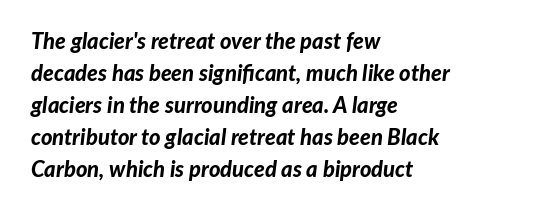
{"italic": "yes", "lean": "right", "slant_degrees": 7, "bold": "yes", "underline": "no", "align": "left", "line_spacing": "normal", "line_spacing_ratio": 1.46, "letter_spacing": "normal", "letter_spacing_em": 0.0, "glyph_px": 22}
